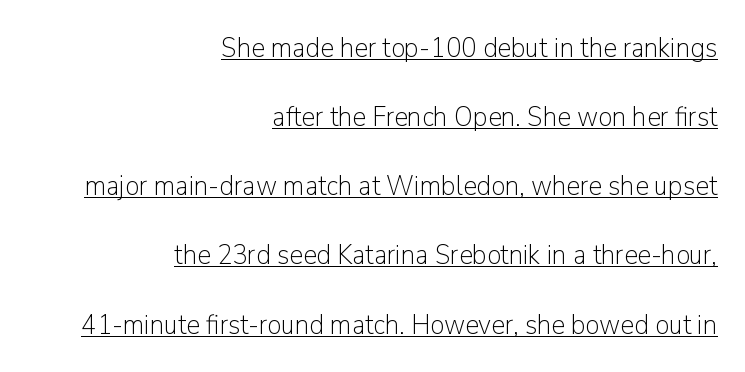
The line texture is even and compact thanks to regular tracking. When letters stand straight like this, we call the style roman or upright. The passage shown is not bold in any degree. Note the varied advance widths — an 'i' is clearly narrower than an 'm'. Students, observe the line beneath the letters — that is underlining.
